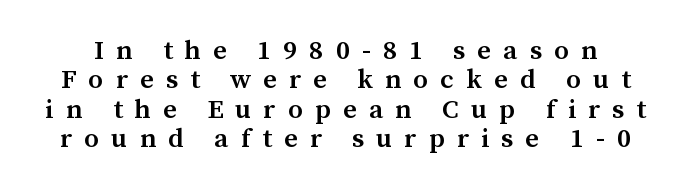
The image shows 27 px text type, upright; set tight line spacing (1.09x), unusually wide letter spacing (+0.45 em), not underlined.
